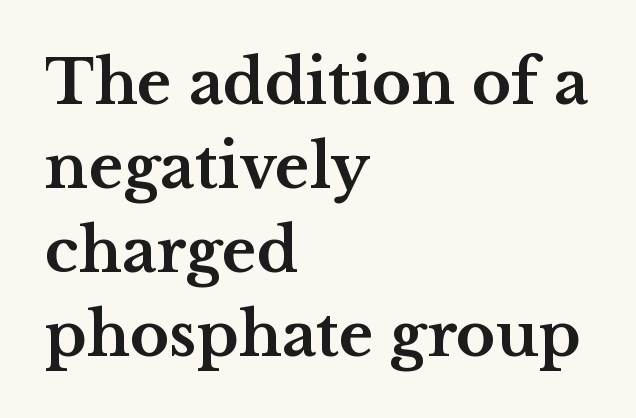
The image shows 60 px bold, wide serif type, upright; set left-aligned, normal line spacing (1.4x), normal letter spacing, not underlined; medium stroke contrast and a medium x-height.
